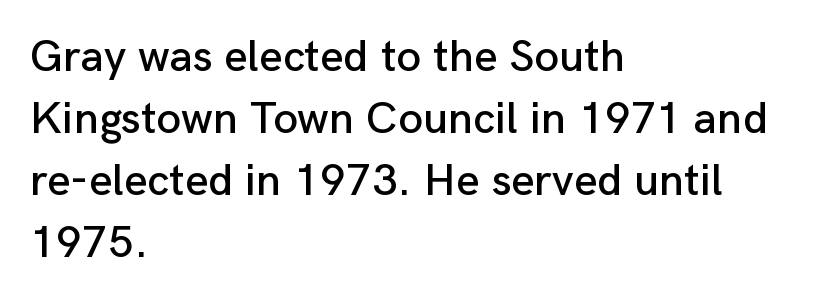
Q: Is the text italic (slanted)? A: No, it is upright.
Q: Is the typeface a serif or a sans-serif typeface? A: Sans-serif.
Q: Is the text underlined? A: No.
Q: How is the paragraph aligned? A: Left-aligned.
Q: Is the spacing between letters normal or unusually wide? A: Normal.
Q: Is the spacing between lines tight, normal or loose? A: Normal.
Q: Width (condensed, normal, or wide)? A: Normal.
Q: Stroke contrast? A: Low.
Q: x-height? A: Medium.
Q: Monospaced? A: No.
